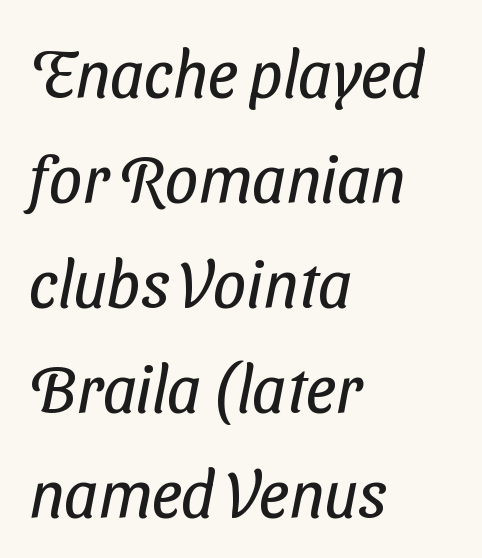
The image shows 66 px regular-weight, condensed sans-serif type; set left-aligned, normal line spacing (1.59x), normal letter spacing, not underlined; low stroke contrast and a medium x-height.
